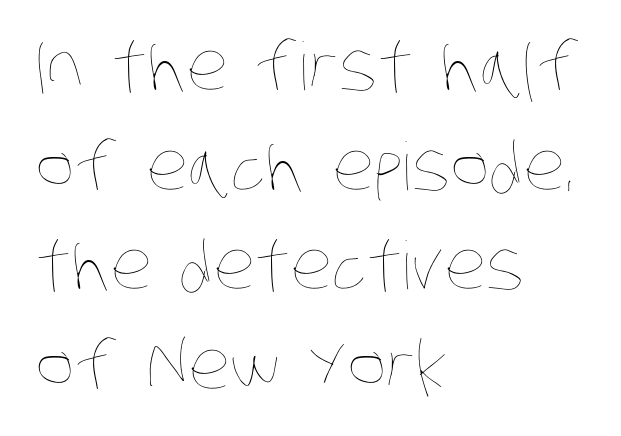
Q: Is the text bold? A: No.
Q: Is the text underlined? A: No.
Q: How is the paragraph aligned? A: Left-aligned.
Q: Is the spacing between letters normal or unusually wide? A: Normal.
Q: Is the spacing between lines tight, normal or loose? A: Normal.
Q: Width (condensed, normal, or wide)? A: Condensed.
Q: Stroke contrast? A: Low.
Q: x-height? A: Large.
Q: Monospaced? A: No.
